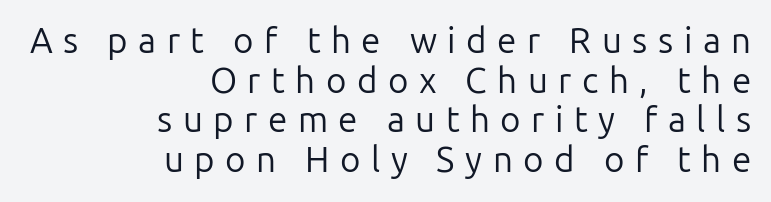
The image shows 35 px regular-weight sans-serif type, upright; set right-aligned, tight line spacing (1.13x), unusually wide letter spacing (+0.3 em), not underlined; low stroke contrast and a medium x-height.
